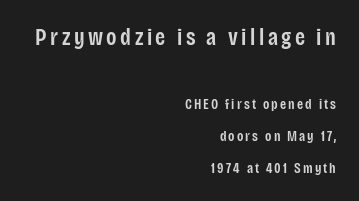
Q: Is the text bold? A: Semi-bold.
Q: Is the text italic (slanted)? A: No, it is upright.
Q: Is the text underlined? A: No.
Q: How is the paragraph aligned? A: Right-aligned.
Q: Is the spacing between lines tight, normal or loose? A: Loose.
Q: Which block of text is set in a larger size, the first (top) or the second (bottom)? A: The first (top) one.
